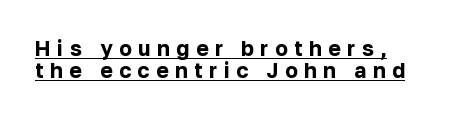
The lettering stays uniformly vertical, giving the passage a roman look. The lines in this sample share a left origin and differ only in where they stop. Leading is clearly below the norm, producing a dense column. This is underlined copy, the kind a proofreader might mark for attention. The line texture is sparse and dotted thanks to wide tracking. A dark, heavy texture on the line: the type is bold.
